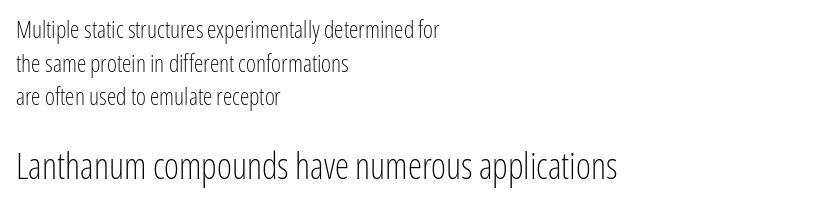
Q: Is the text bold? A: No.
Q: Is the text italic (slanted)? A: No, it is upright.
Q: Is the typeface a serif or a sans-serif typeface? A: Sans-serif.
Q: Is the text underlined? A: No.
Q: How is the paragraph aligned? A: Left-aligned.
Q: Is the spacing between letters normal or unusually wide? A: Normal.
Q: Is the spacing between lines tight, normal or loose? A: Normal.
Q: Which block of text is set in a larger size, the first (top) or the second (bottom)? A: The second (bottom) one.
Q: Width (condensed, normal, or wide)? A: Condensed.
Q: Stroke contrast? A: Low.
Q: x-height? A: Medium.
Q: Monospaced? A: No.
